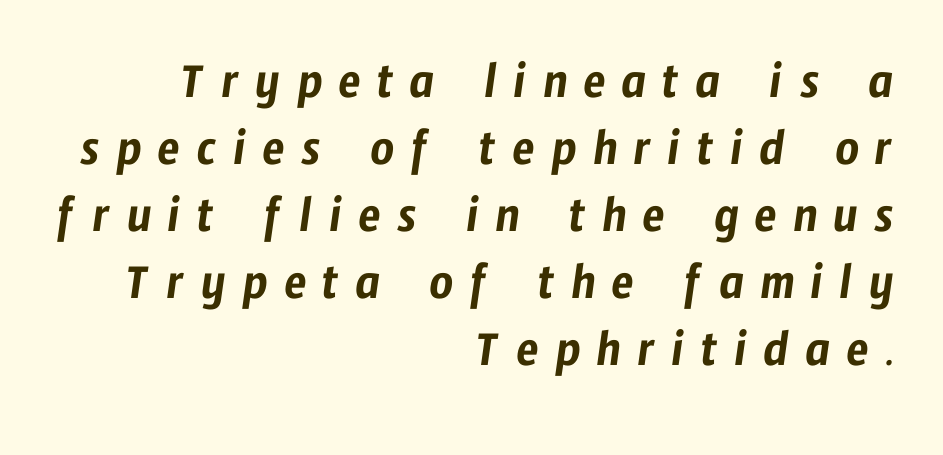
The image shows 52 px condensed sans-serif type; set right-aligned, normal line spacing (1.29x), unusually wide letter spacing (+0.31 em), not underlined; low stroke contrast and a medium x-height.
